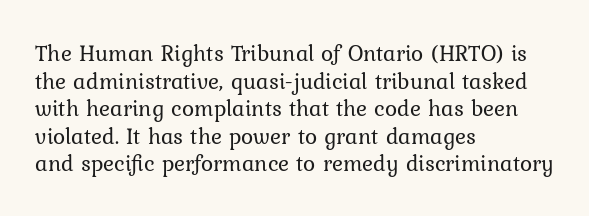
Unlike italic type, these characters show no tilt at all. The string is rendered with underlining switched off. The lines are quadded left. Tracking here is standard; glyphs follow each other at the usual distance. The letters look calm and open, with moderate or lighter stems.
